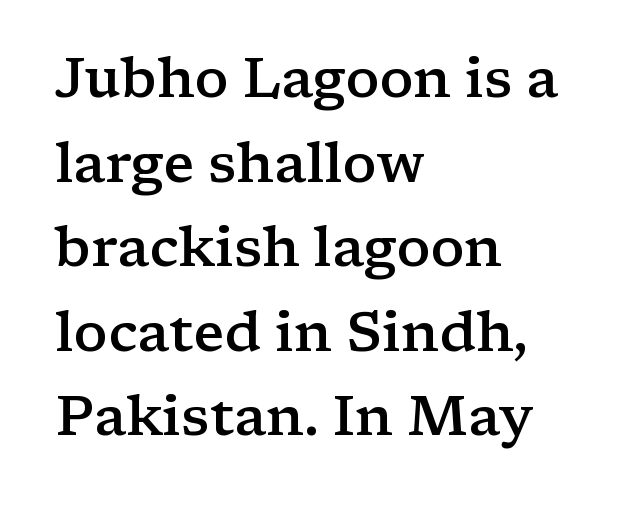
Only glyphs here, with clear space below each row. Summary of vertical rhythm: regular, with standard interline spacing. Standard letterfit; no display-style spreading of the glyphs. The type family on display is of the serif kind.
